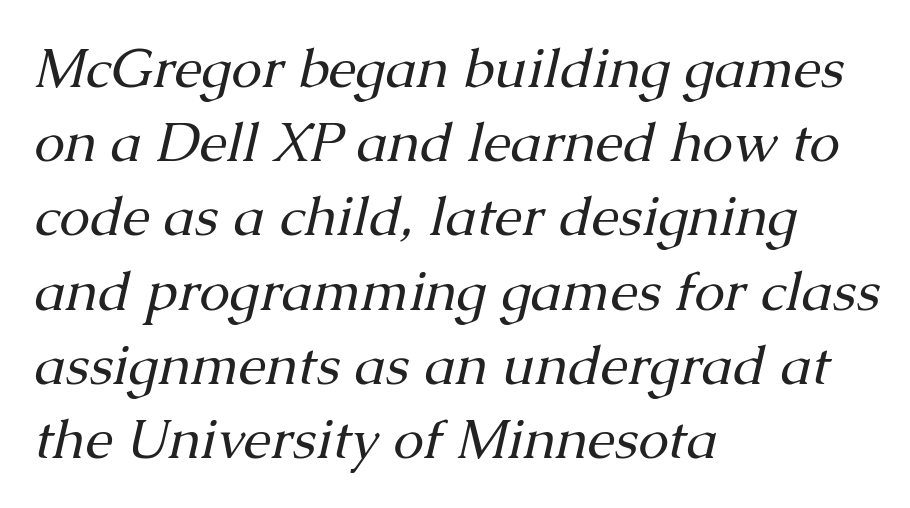
Q: Is the text bold? A: No.
Q: Is the text italic (slanted)? A: Yes, it leans right by about 13 degrees.
Q: Is the typeface a serif or a sans-serif typeface? A: Serif.
Q: Is the text underlined? A: No.
Q: How is the paragraph aligned? A: Left-aligned.
Q: Is the spacing between letters normal or unusually wide? A: Normal.
Q: Is the spacing between lines tight, normal or loose? A: Normal.
Q: Width (condensed, normal, or wide)? A: Normal.
Q: Stroke contrast? A: Medium.
Q: x-height? A: Medium.
Q: Monospaced? A: No.
